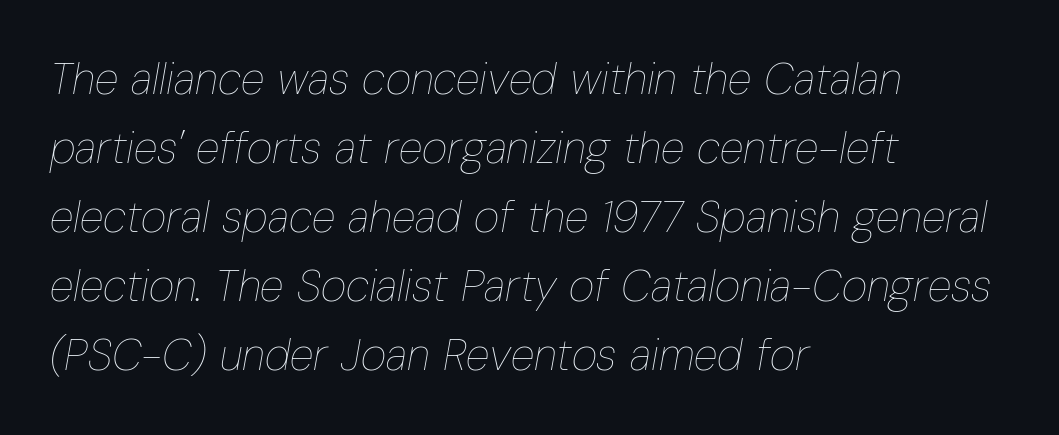
What stands out about the letter spacing? Nothing — it is the standard amount. Varying glyph widths throughout — classic text-font behaviour. No heavy texture on the line: the type isn't bold. The specimen reads as italic at a glance. Regarding leading, the lines here are spaced in the standard way.
